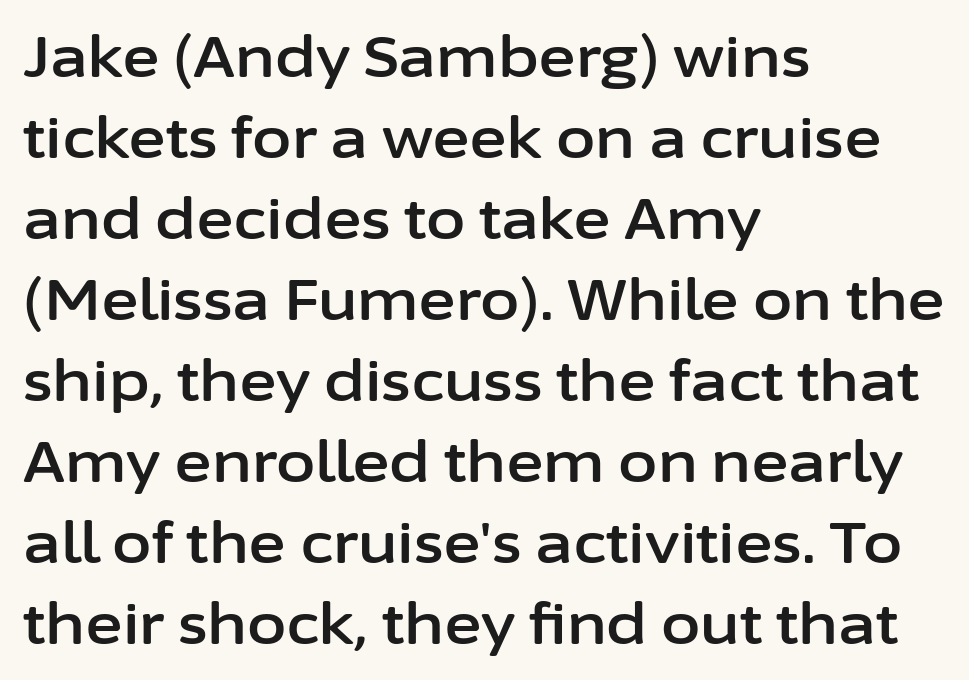
Q: Is the text italic (slanted)? A: No, it is upright.
Q: Is the typeface a serif or a sans-serif typeface? A: Sans-serif.
Q: Is the text underlined? A: No.
Q: How is the paragraph aligned? A: Left-aligned.
Q: Is the spacing between letters normal or unusually wide? A: Normal.
Q: Is the spacing between lines tight, normal or loose? A: Normal.
Q: Width (condensed, normal, or wide)? A: Normal.
Q: Stroke contrast? A: Low.
Q: x-height? A: Medium.
Q: Monospaced? A: No.
